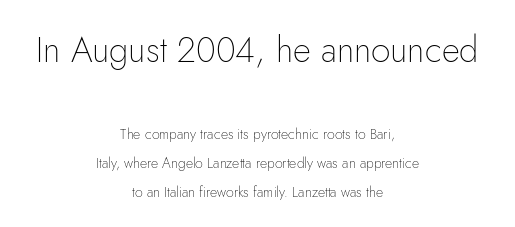
{"serif": "no", "italic": "no", "bold": "no", "weight": "thin", "width": "normal", "stroke_contrast": "low", "x_height": "small", "monospaced": "no", "underline": "no", "align": "center", "line_spacing": "loose", "line_spacing_ratio": 2.06, "letter_spacing": "normal", "letter_spacing_em": 0.0, "larger_block": "first", "size_ratio": 2.5, "glyph_px": 35}
